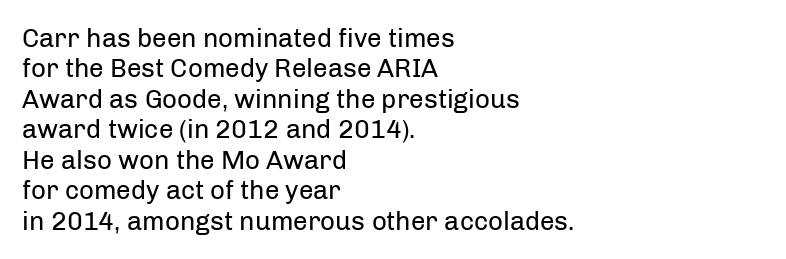
Q: Is the text bold? A: No.
Q: Is the text italic (slanted)? A: No, it is upright.
Q: Is the text underlined? A: No.
Q: How is the paragraph aligned? A: Left-aligned.
Q: Is the spacing between letters normal or unusually wide? A: Normal.
